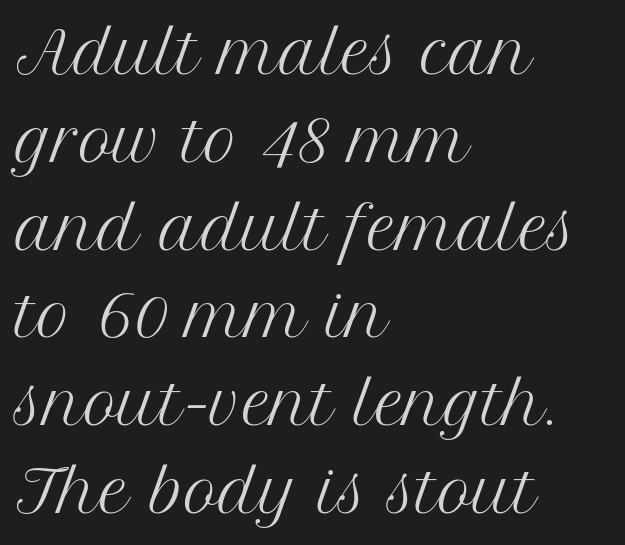
The typesetting does not lean heavy: it is not bold. The specimen omits any rule beneath the text block's lines. The line-height multiplier appears to be the usual default.
